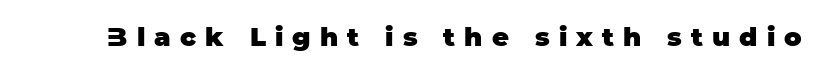
The image shows 26 px bold type, upright; set unusually wide letter spacing (+0.35 em), not underlined.
